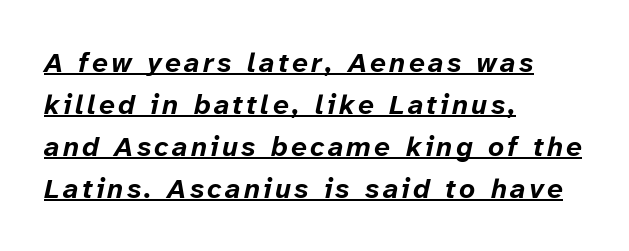
This sample carries an underscore along the baseline area. Is the block centered? No — it sits flush against the left margin. This sample has the flowing, uneven cadence of proportional lettering. The lines sit at an ordinary, default distance from one another.
